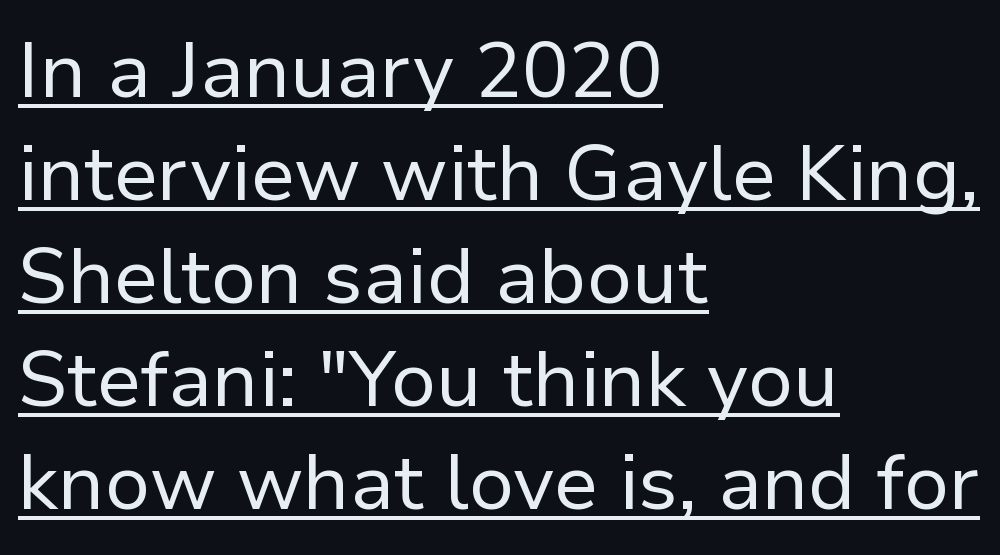
{"serif": "no", "italic": "no", "bold": "no", "weight": "regular", "width": "normal", "stroke_contrast": "low", "x_height": "medium", "monospaced": "no", "underline": "yes", "align": "left", "line_spacing": "normal", "line_spacing_ratio": 1.32, "letter_spacing": "normal", "letter_spacing_em": 0.0, "glyph_px": 78}
